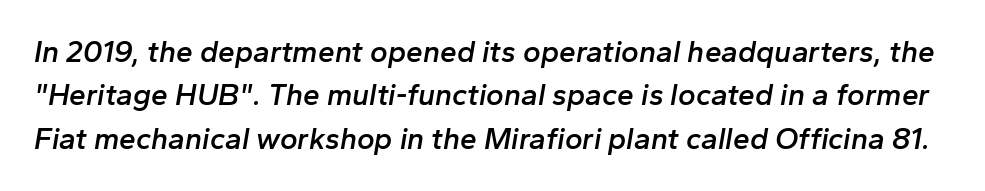
{"italic": "yes", "lean": "right", "slant_degrees": 10, "bold": "semi", "weight": "semibold", "width": "normal", "stroke_contrast": "low", "x_height": "medium", "monospaced": "no", "underline": "no", "line_spacing": "normal", "line_spacing_ratio": 1.45, "letter_spacing": "normal", "letter_spacing_em": 0.0, "glyph_px": 30}
